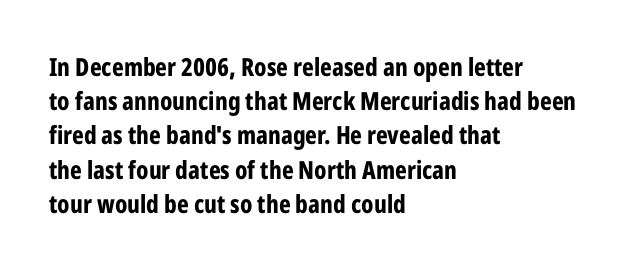
The lines in this sample share a left origin and differ only in where they stop. Summary of vertical rhythm: regular, with standard interline spacing. Italic: no, the glyphs are upright roman. The letterforms sit shoulder to shoulder at normal distance. Set as a true bold cut, around the 700 mark. The baseline area is clear.
